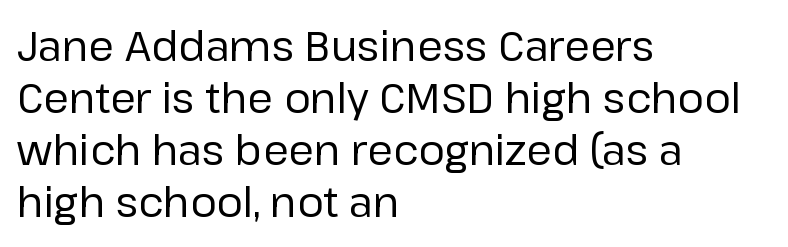
{"serif": "no", "italic": "no", "bold": "no", "weight": "regular", "width": "normal", "stroke_contrast": "low", "x_height": "medium", "monospaced": "no", "underline": "no", "align": "left", "line_spacing": "normal", "line_spacing_ratio": 1.27, "letter_spacing": "normal", "letter_spacing_em": 0.0, "glyph_px": 41}
